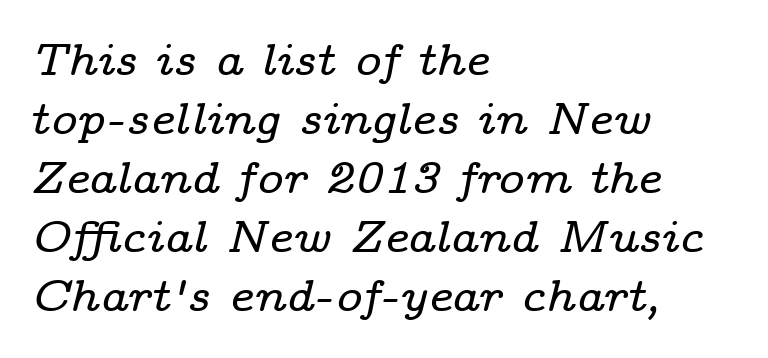
A typesetter would call this proportional, since set widths differ per character. What kind of face is this? One with serifs. Slanted lettering throughout. The words here are not underlined. Horizontal alignment here is leftward, the default for most running prose.
